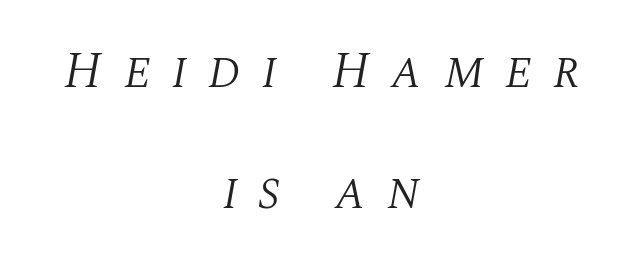
Q: Is the text bold? A: No.
Q: Is the text italic (slanted)? A: Yes, it leans right by about 10 degrees.
Q: Is the typeface a serif or a sans-serif typeface? A: Serif.
Q: Is the text underlined? A: No.
Q: How is the paragraph aligned? A: Centered.
Q: Is the spacing between letters normal or unusually wide? A: Unusually wide.
Q: Is the spacing between lines tight, normal or loose? A: Loose.
Q: Width (condensed, normal, or wide)? A: Normal.
Q: Stroke contrast? A: Medium.
Q: x-height? A: Large.
Q: Monospaced? A: No.
